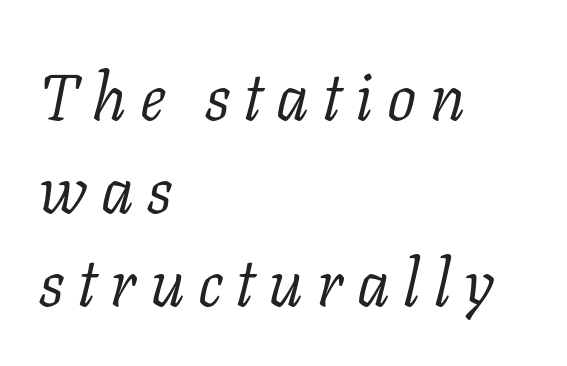
Vertically, the passage feels balanced, rows spaced as you'd expect. A typesetter would call this proportional, since set widths differ per character. Little horizontal feet cap the strokes, marking this as serif type. Decoration check: the copy has no underline. This is not heavy type; no bold has been used.
